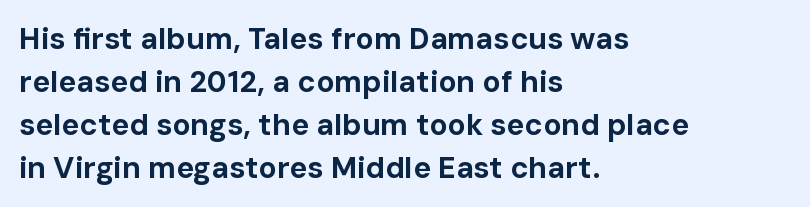
Every stem runs plumb, perpendicular to the baseline. Each new line begins a customary step beneath the previous one. Notice how the passage keeps a crisp vertical edge on the left only. Each letter's strokes conclude bluntly, with no projecting serifs. Rule under the text: the space is simply empty. Inter-character spacing is left at the font's built-in metrics.
